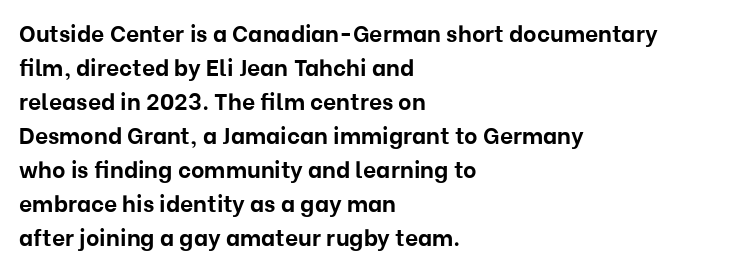
{"italic": "no", "bold": "yes", "underline": "no", "align": "left", "line_spacing": "normal", "line_spacing_ratio": 1.48, "letter_spacing": "normal", "letter_spacing_em": 0.0, "glyph_px": 23}
